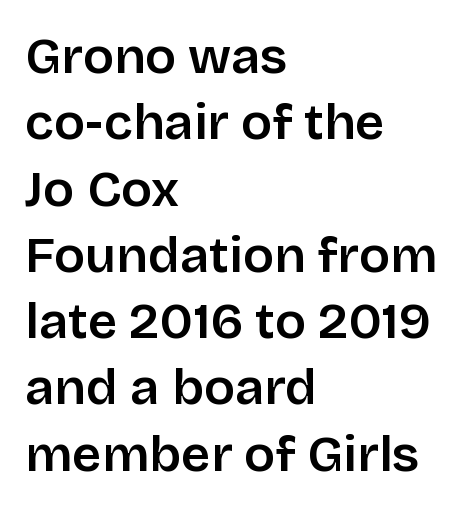
Q: Is the text bold? A: Semi-bold.
Q: Is the text italic (slanted)? A: No, it is upright.
Q: Is the typeface a serif or a sans-serif typeface? A: Sans-serif.
Q: Is the text underlined? A: No.
Q: How is the paragraph aligned? A: Left-aligned.
Q: Is the spacing between letters normal or unusually wide? A: Normal.
Q: Is the spacing between lines tight, normal or loose? A: Normal.
Q: Width (condensed, normal, or wide)? A: Normal.
Q: Stroke contrast? A: Low.
Q: x-height? A: Large.
Q: Monospaced? A: No.
